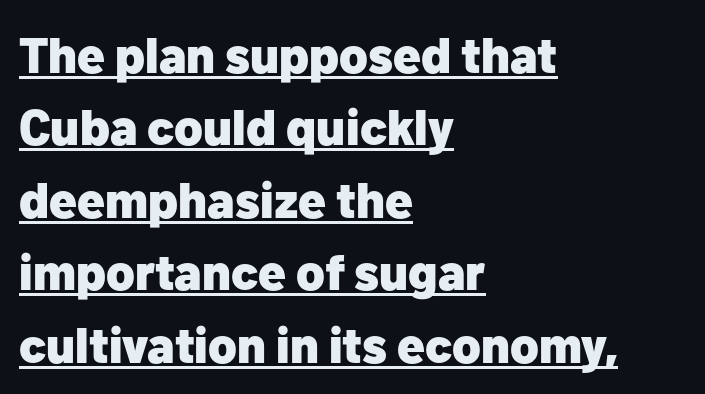
{"serif": "no", "italic": "no", "bold": "yes", "weight": "heavy", "width": "normal", "stroke_contrast": "low", "x_height": "medium", "monospaced": "no", "underline": "yes", "align": "left", "line_spacing": "normal", "line_spacing_ratio": 1.45, "letter_spacing": "normal", "letter_spacing_em": 0.0, "glyph_px": 50}
